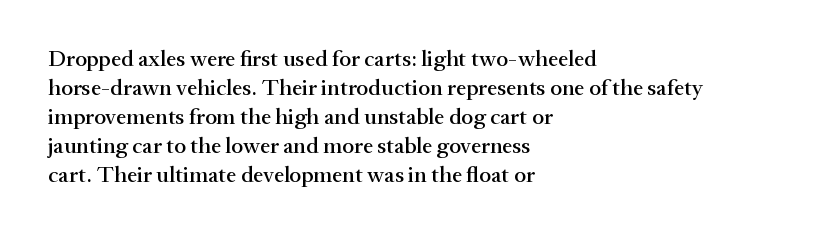
Q: Is the text italic (slanted)? A: No, it is upright.
Q: Is the text underlined? A: No.
Q: How is the paragraph aligned? A: Left-aligned.
Q: Is the spacing between letters normal or unusually wide? A: Normal.
Q: Is the spacing between lines tight, normal or loose? A: Normal.
